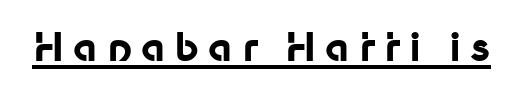
The image shows 39 px bold sans-serif type, upright; set unusually wide letter spacing (+0.23 em), underlined; low stroke contrast and a medium x-height.
